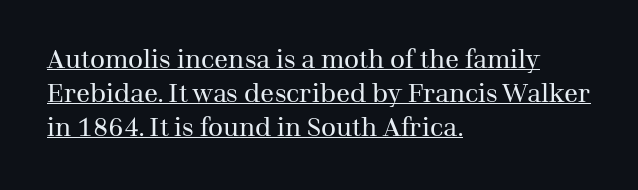
Decoration check: the copy is underlined. No extra ink here — the face is not bold. Every row of glyphs begins at an identical x-position on the left. This rendering leaves character spacing at its baseline value. Every character sits straight up, as roman type does.
